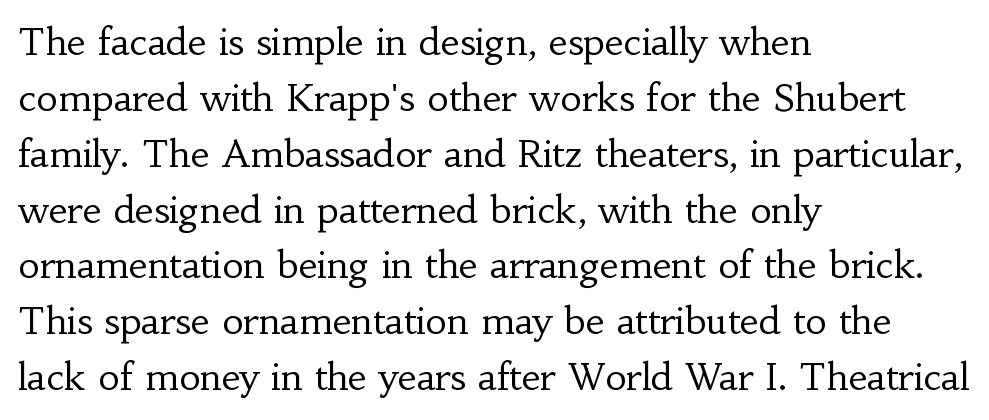
{"serif": "yes", "italic": "no", "bold": "no", "weight": "regular", "width": "normal", "stroke_contrast": "low", "x_height": "small", "monospaced": "no", "underline": "no", "align": "left", "line_spacing": "normal", "line_spacing_ratio": 1.51, "letter_spacing": "normal", "letter_spacing_em": 0.0, "glyph_px": 37}
